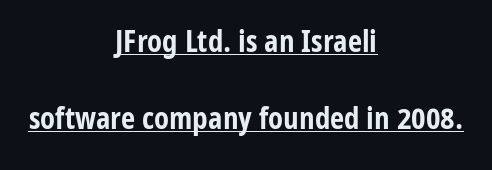
Q: Is the text bold? A: Yes.
Q: Is the text italic (slanted)? A: No, it is upright.
Q: Is the typeface a serif or a sans-serif typeface? A: Sans-serif.
Q: Is the text underlined? A: Yes.
Q: How is the paragraph aligned? A: Centered.
Q: Is the spacing between letters normal or unusually wide? A: Normal.
Q: Is the spacing between lines tight, normal or loose? A: Loose.
Q: Width (condensed, normal, or wide)? A: Condensed.
Q: Stroke contrast? A: Low.
Q: x-height? A: Medium.
Q: Monospaced? A: No.
